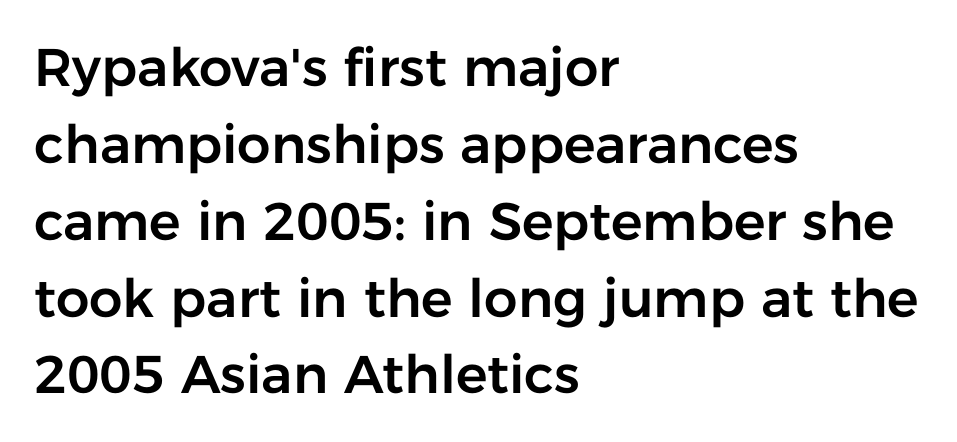
The image shows 53 px sans-serif type, upright; set left-aligned, normal line spacing (1.45x), normal letter spacing, not underlined; low stroke contrast and a medium x-height.
